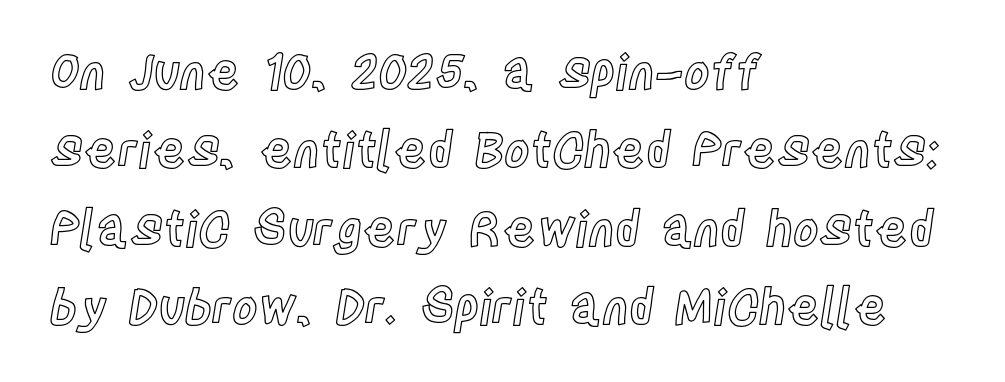
The image shows 49 px condensed type; set left-aligned, normal line spacing (1.6x), normal letter spacing, not underlined; a large x-height.
